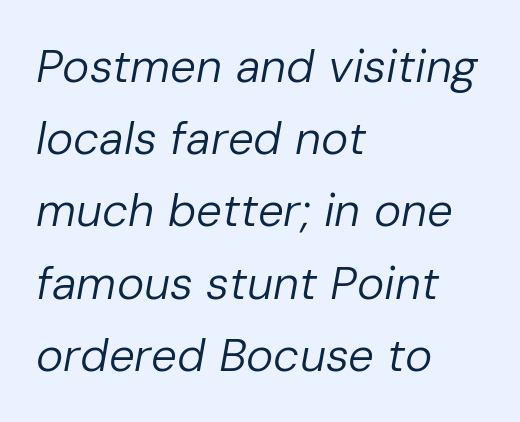
{"italic": "yes", "lean": "right", "slant_degrees": 10, "bold": "no", "weight": "regular", "width": "normal", "stroke_contrast": "low", "x_height": "medium", "monospaced": "no", "underline": "no", "align": "left", "line_spacing": "normal", "line_spacing_ratio": 1.57, "letter_spacing": "normal", "letter_spacing_em": 0.0, "glyph_px": 46}
